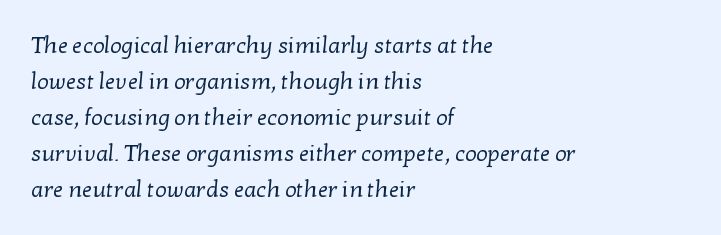
The strokes are not fattened; the text isn't bold. Interline gaps are of average width in this sample. The paragraph has a hard left edge and a soft right edge. The baseline area is clear. The rendering keeps characters at their native spacing.
